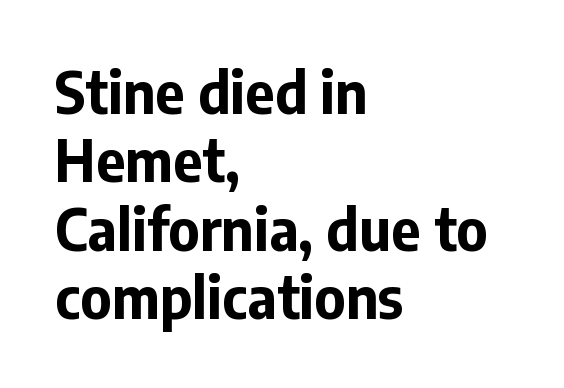
{"serif": "no", "italic": "no", "bold": "yes", "weight": "bold", "width": "normal", "stroke_contrast": "low", "x_height": "medium", "monospaced": "no", "underline": "no", "align": "left", "line_spacing_ratio": 1.2, "letter_spacing": "normal", "letter_spacing_em": 0.0, "glyph_px": 57}
